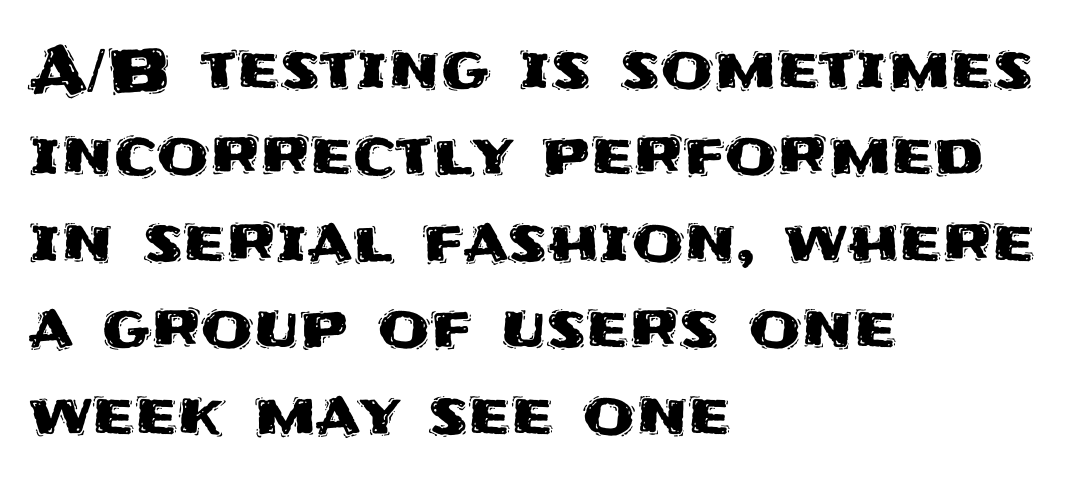
Glyph-to-glyph distance matches everyday printed text. The space between consecutive lines is moderate. Do the characters align in a grid? No, the font is proportional. The space beneath each line is pristine and unruled. The letters carry no serifs — their stems end cleanly without finishing strokes. Casual observation: everything's shoved over to the left.
